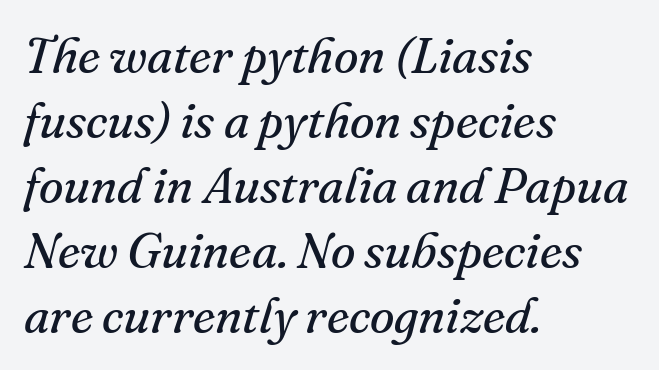
Q: Is the text bold? A: No.
Q: Is the text italic (slanted)? A: Yes, it leans right by about 16 degrees.
Q: Is the typeface a serif or a sans-serif typeface? A: Serif.
Q: Is the text underlined? A: No.
Q: How is the paragraph aligned? A: Left-aligned.
Q: Is the spacing between letters normal or unusually wide? A: Normal.
Q: Is the spacing between lines tight, normal or loose? A: Normal.
Q: Width (condensed, normal, or wide)? A: Normal.
Q: Stroke contrast? A: Medium.
Q: x-height? A: Small.
Q: Monospaced? A: No.
